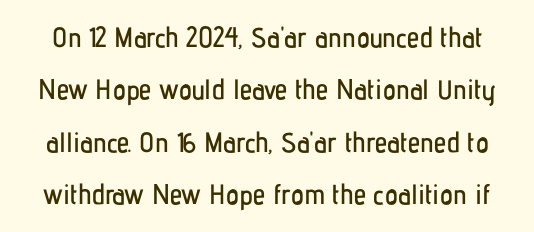
The image shows 28 px condensed sans-serif type, upright; set line spacing 1.87x, normal letter spacing, not underlined; low stroke contrast and a medium x-height.
